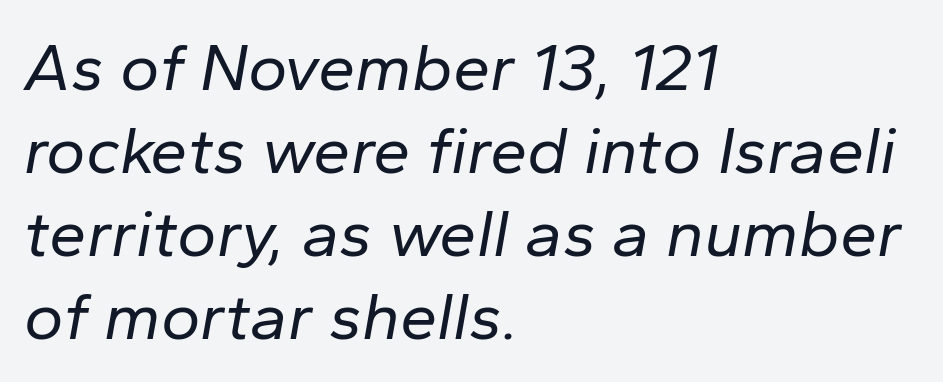
Alignment: flush left. Descender tails drop into unmarked territory. Weight class: somewhere from thin through regular. A typesetter would call this proportional, since set widths differ per character.
